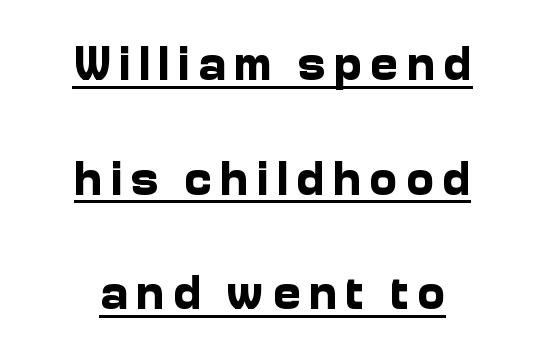
Each letter keeps its own natural width here, so spacing adapts to shape. You'd pick this weight for a headline — it's a proper bold. In terms of letterform style, serifs are entirely absent. Baseline-to-baseline distance is far greater than the letter height. This sample carries an underscore along the baseline area.
